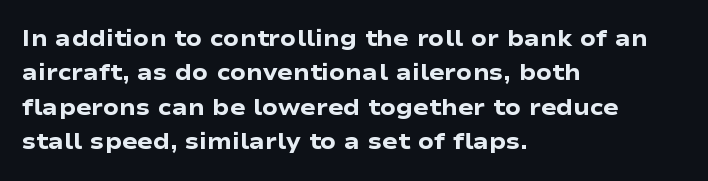
Is the letter spacing exaggerated? No — it looks like the ordinary default. Reading down the block, your eye returns to a fixed left position each line. Heavy-handed strokes throughout: this text is bold. Just letters on the line, the space beneath them empty. Baseline-to-baseline distance is the conventional proportion of letter height. A roman cut, with each character standing at attention.
